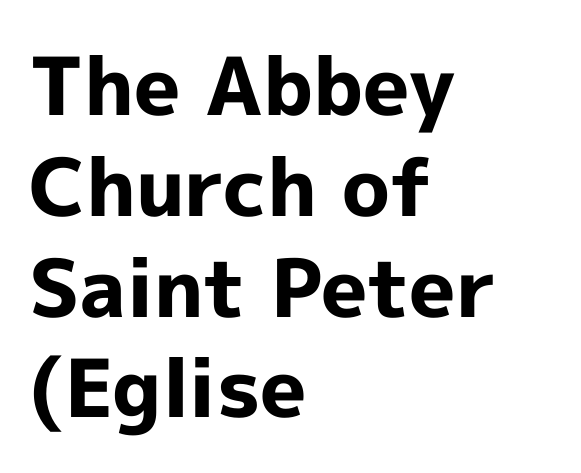
The image shows 80 px bold sans-serif type, upright; set left-aligned, normal line spacing (1.26x), normal letter spacing, not underlined; a medium x-height.
